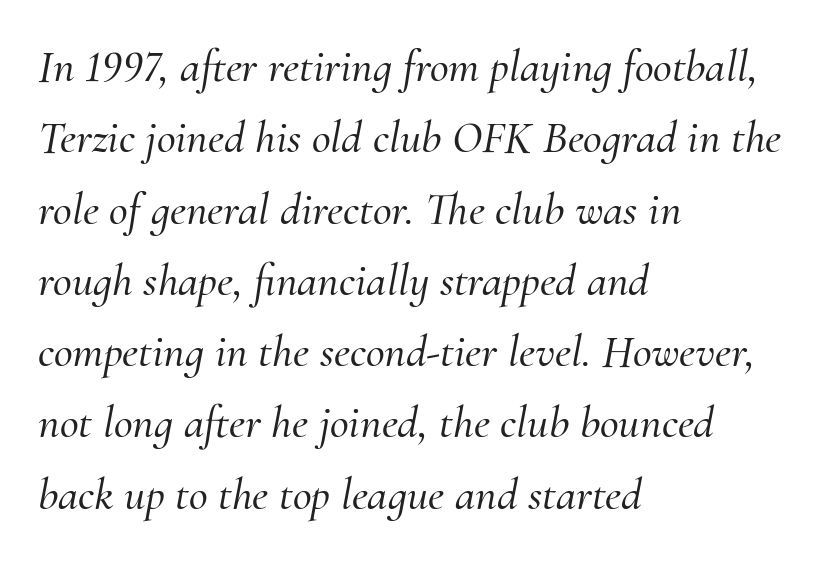
Is this a fixed-width face? No — the glyphs have proportional, varying widths. Short note: letters normally spaced. Regular leading. The passage is arranged the way most books set body copy — flush left.
